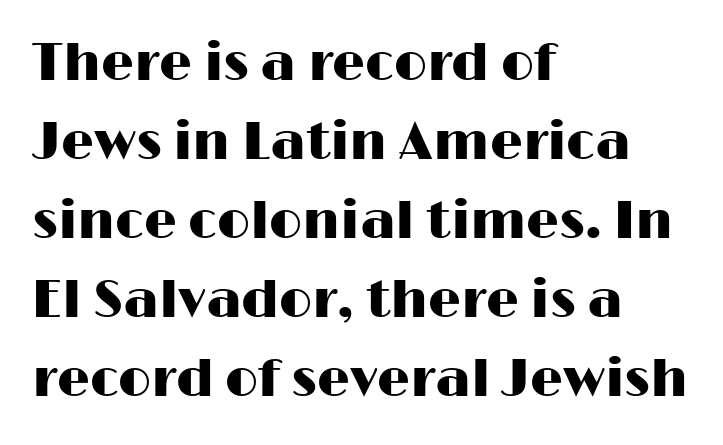
Classification — sans serif. Is this a fixed-width face? No — the glyphs have proportional, varying widths. These lines keep a tight, regular rhythm from letter to letter. The lettering stays uniformly vertical, giving the passage a roman look.
